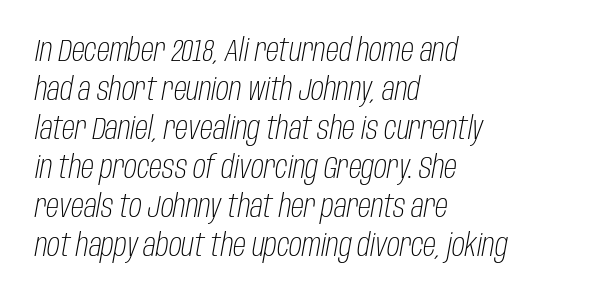
The typeface has the unassuming heft of standard copy or less. These lines keep a tight, regular rhythm from letter to letter. If you drew a line through each stem, it would be angled. The gap between lines stays unmarked. This sample is left-justified, so line endings fall wherever the words run out.
